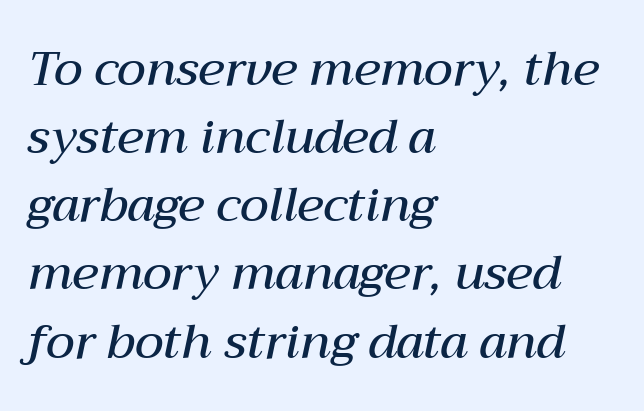
You can tell it's italic because the verticals aren't actually vertical. The rendering uses natural spacing where letterforms have individual widths. The area under the type is left untouched. Honestly, the row spacing looks completely unremarkable.
